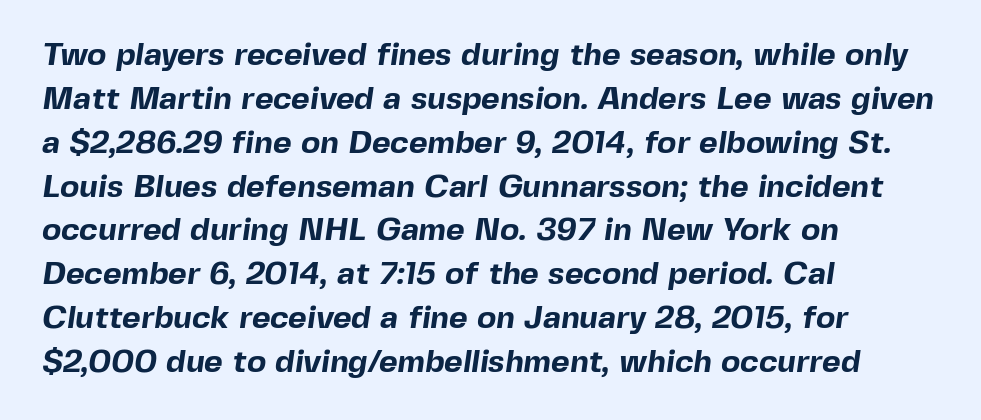
The image shows 32 px bold sans-serif type; set left-aligned, normal line spacing (1.37x), normal letter spacing, not underlined; a medium x-height.
